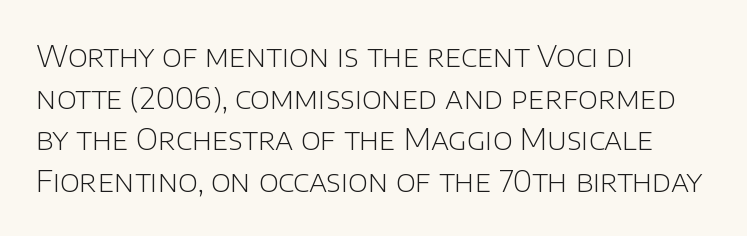
Q: Is the text bold? A: No.
Q: Is the text italic (slanted)? A: No, it is upright.
Q: Is the typeface a serif or a sans-serif typeface? A: Sans-serif.
Q: Is the text underlined? A: No.
Q: How is the paragraph aligned? A: Left-aligned.
Q: Is the spacing between letters normal or unusually wide? A: Normal.
Q: Is the spacing between lines tight, normal or loose? A: Normal.
Q: Width (condensed, normal, or wide)? A: Normal.
Q: Stroke contrast? A: Low.
Q: x-height? A: Large.
Q: Monospaced? A: No.
